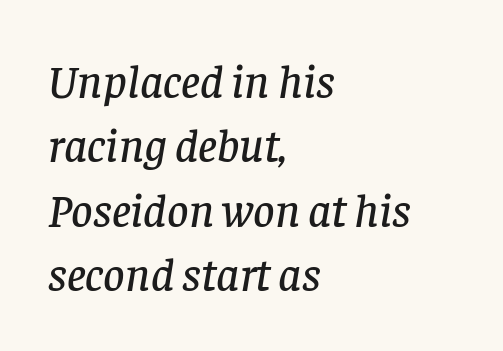
The image shows 47 px serif type, italic (leaning right); set left-aligned, normal line spacing (1.37x), normal letter spacing, not underlined; low stroke contrast and a large x-height.
